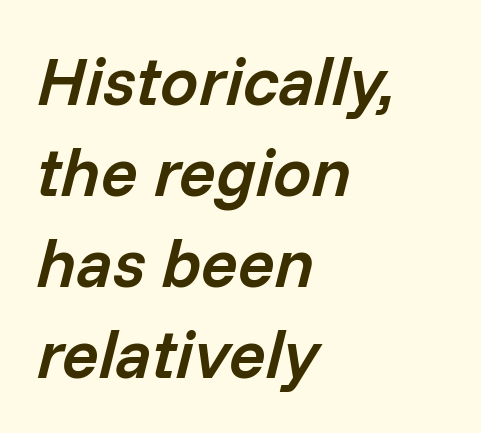
There is no visible air inserted between adjacent glyphs. A typesetter would call this proportional, since set widths differ per character. Students, this is semibold: more ink than regular, less than bold. Vertical spacing — default. Observe the lean: these are italic letterforms.
